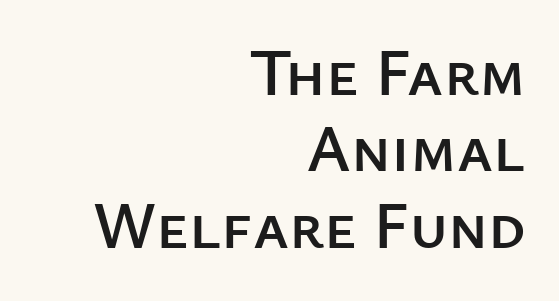
Q: Is the text italic (slanted)? A: No, it is upright.
Q: Is the typeface a serif or a sans-serif typeface? A: Sans-serif.
Q: Is the text underlined? A: No.
Q: How is the paragraph aligned? A: Right-aligned.
Q: Is the spacing between letters normal or unusually wide? A: Normal.
Q: Is the spacing between lines tight, normal or loose? A: Tight.
Q: Width (condensed, normal, or wide)? A: Normal.
Q: Stroke contrast? A: Low.
Q: x-height? A: Medium.
Q: Monospaced? A: No.
